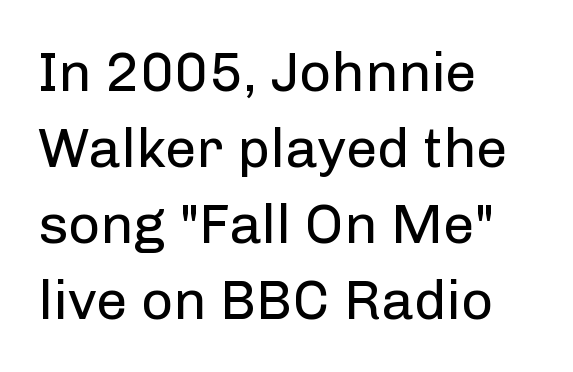
Q: Is the text bold? A: No.
Q: Is the text italic (slanted)? A: No, it is upright.
Q: Is the typeface a serif or a sans-serif typeface? A: Sans-serif.
Q: Is the text underlined? A: No.
Q: How is the paragraph aligned? A: Left-aligned.
Q: Is the spacing between letters normal or unusually wide? A: Normal.
Q: Is the spacing between lines tight, normal or loose? A: Normal.
Q: Width (condensed, normal, or wide)? A: Normal.
Q: Stroke contrast? A: Low.
Q: x-height? A: Medium.
Q: Monospaced? A: No.
